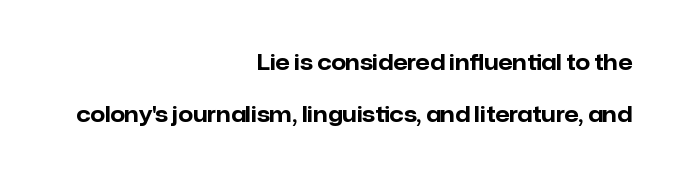
Q: Is the text bold? A: Yes.
Q: Is the text italic (slanted)? A: No, it is upright.
Q: Is the text underlined? A: No.
Q: How is the paragraph aligned? A: Right-aligned.
Q: Is the spacing between letters normal or unusually wide? A: Normal.
Q: Is the spacing between lines tight, normal or loose? A: Loose.
